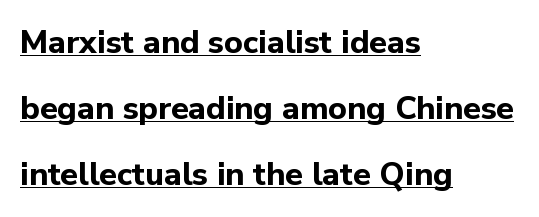
The image shows 32 px bold sans-serif type, upright; set left-aligned, loose line spacing (2.06x), normal letter spacing, underlined; low stroke contrast and a medium x-height.
